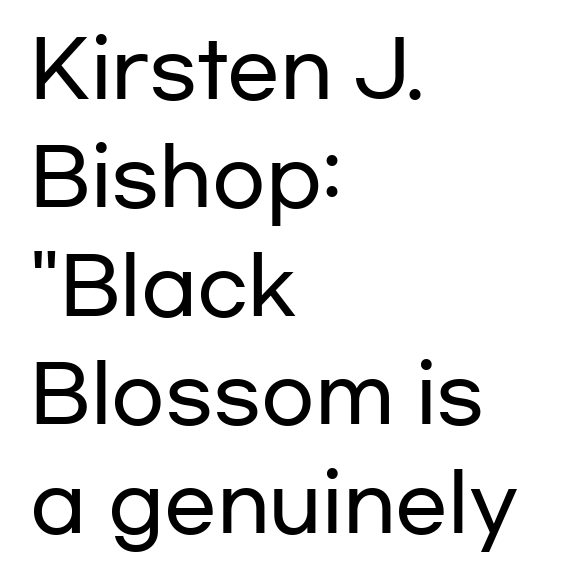
{"serif": "no", "italic": "no", "width": "wide", "stroke_contrast": "low", "x_height": "medium", "monospaced": "no", "underline": "no", "align": "left", "line_spacing": "normal", "line_spacing_ratio": 1.39, "letter_spacing": "normal", "letter_spacing_em": 0.0, "glyph_px": 78}
